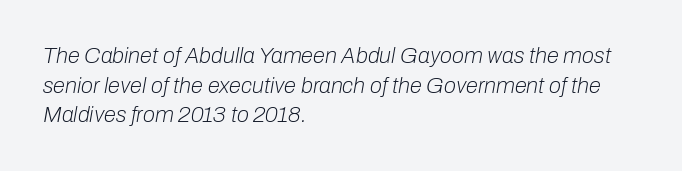
{"italic": "yes", "lean": "right", "slant_degrees": 10, "bold": "no", "underline": "no", "align": "left", "line_spacing": "normal", "line_spacing_ratio": 1.35, "letter_spacing": "normal", "letter_spacing_em": 0.0, "glyph_px": 22}
